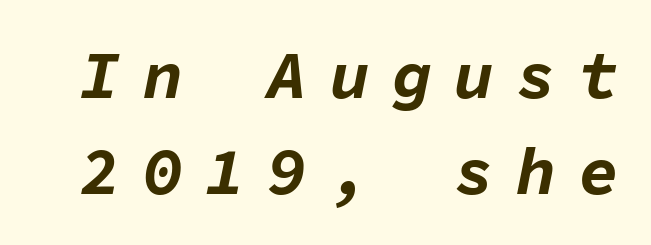
The image shows 67 px bold type, italic (leaning right), monospaced; set normal line spacing (1.43x), unusually wide letter spacing (+0.33 em), not underlined; low stroke contrast and a medium x-height.
